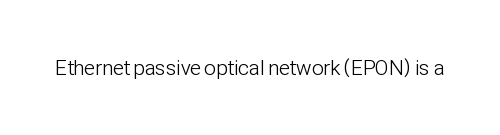
The passage shown is not underscored anywhere. The font's upright variant was chosen for this text. Stems here are at most as thick as an everyday book face. Observe the ordinary spacing: letters are neighbours, not strangers.
